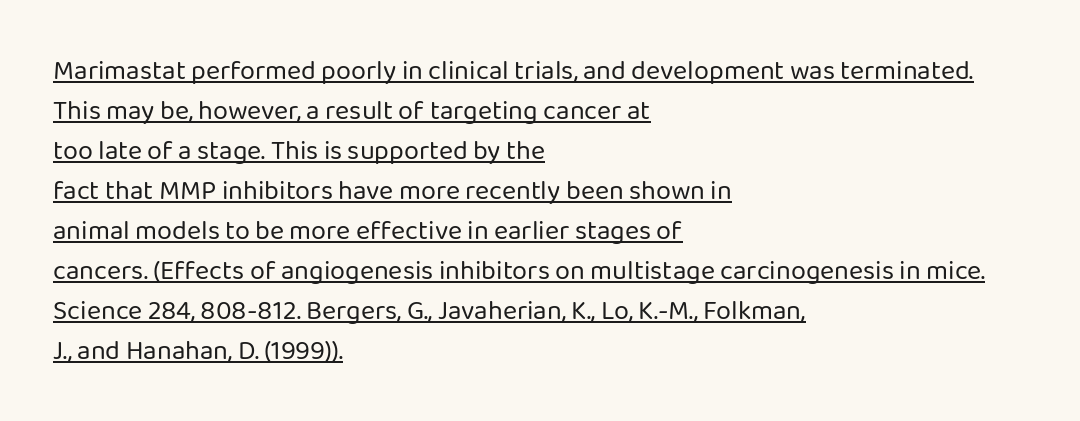
Is the stroke heavy? The answer is a plain regular-or-lighter. No italicization has been applied; the sample stays upright. Quick note: interline space is typical. The rendering uses the underline text-decoration.
